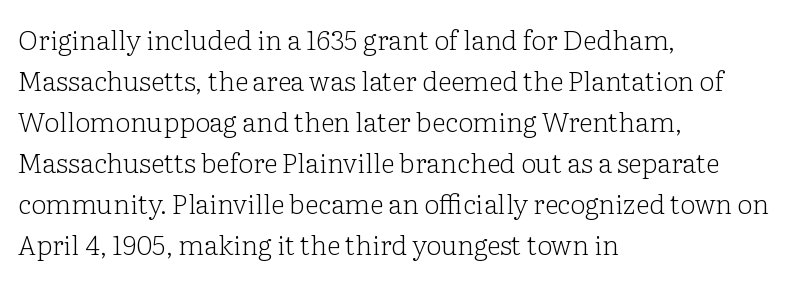
{"italic": "no", "bold": "no", "underline": "no", "align": "left", "line_spacing": "normal", "line_spacing_ratio": 1.52, "letter_spacing": "normal", "letter_spacing_em": 0.0, "glyph_px": 27}
